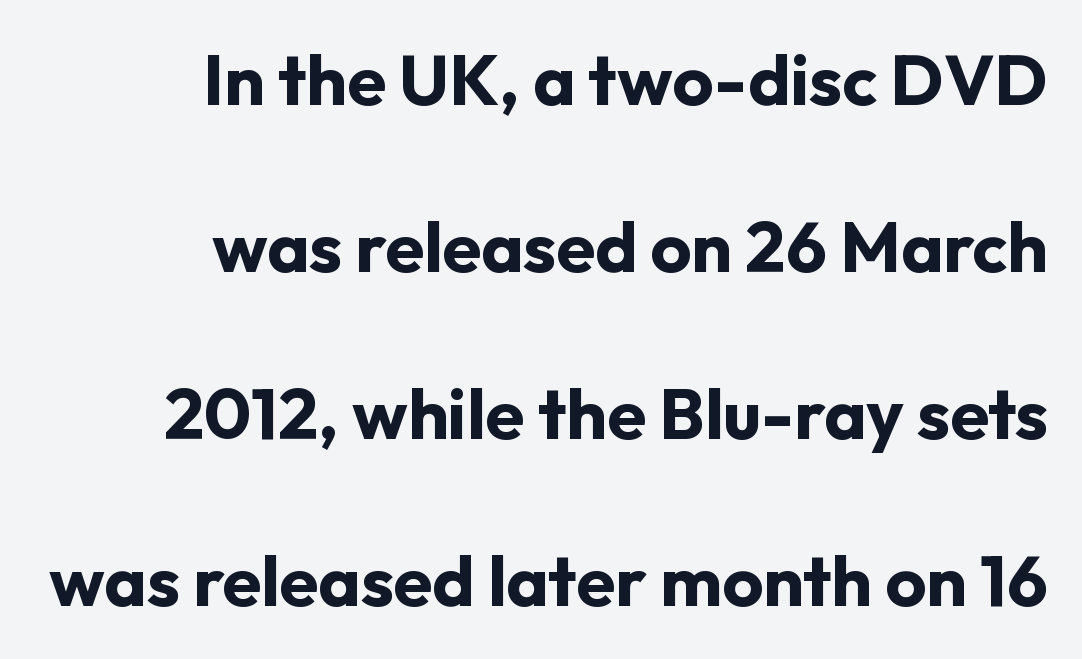
{"serif": "no", "italic": "no", "bold": "yes", "weight": "bold", "width": "normal", "stroke_contrast": "low", "x_height": "medium", "monospaced": "no", "underline": "no", "align": "right", "line_spacing": "loose", "line_spacing_ratio": 2.35, "letter_spacing": "normal", "letter_spacing_em": 0.0, "glyph_px": 71}
